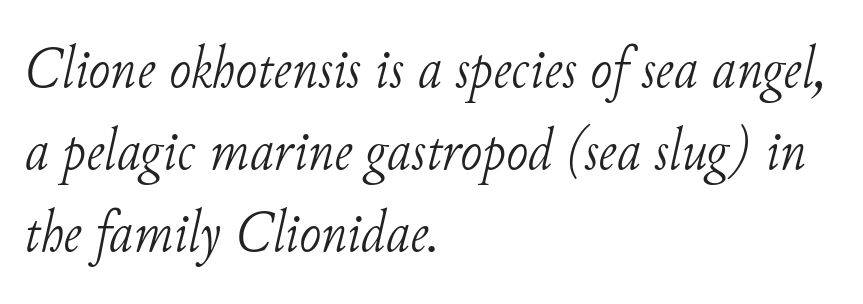
This reads as an unemphasized weight, regular at the heaviest. Stroke terminals: seriffed. The font's italic variant was chosen for this text. Just letters on the line, the space beneath them empty.
